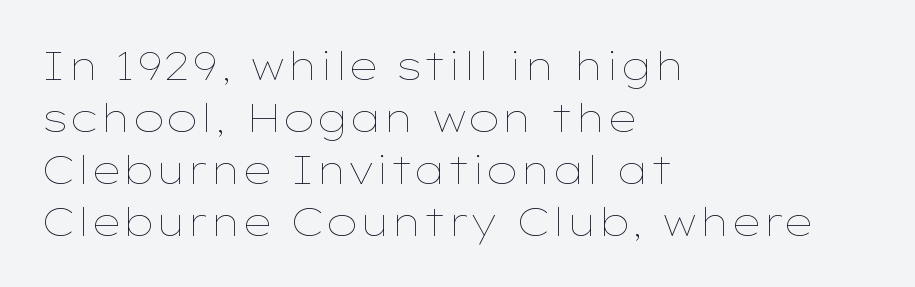
{"italic": "no", "bold": "no", "weight": "thin", "width": "wide", "stroke_contrast": "low", "x_height": "medium", "monospaced": "no", "underline": "no", "align": "left", "line_spacing": "normal", "line_spacing_ratio": 1.33, "letter_spacing": "normal", "letter_spacing_em": 0.0, "glyph_px": 39}
